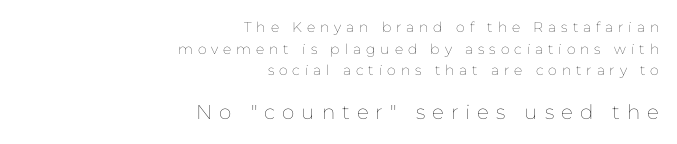
The face used here is rendered with a markedly widened letterfit. Every character sits straight up, as roman type does. The letters look calm and open, with moderate or lighter stems. The second block has been scaled up relative to the first. The setting favours the right margin, as signatures and pull-quotes sometimes do.
